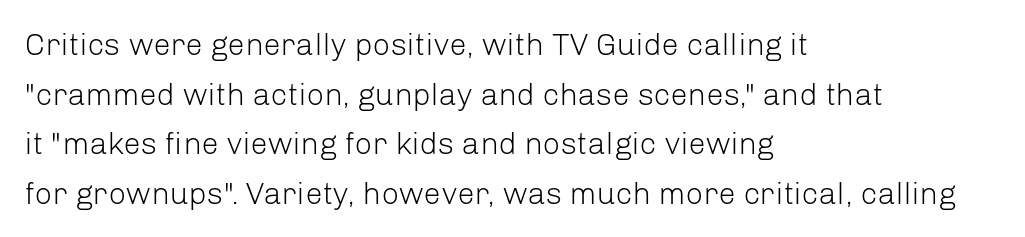
Think of a printed novel: that variable character pitch is what you see here. The rag falls on the right side of this text block. Rendered with straight, roman letterforms. Nobody touched the tracking dial on this one. Notice how descenders clear the ascenders below comfortably — that's standard leading. Are there feet on the stems? There aren't — it's a sans.
